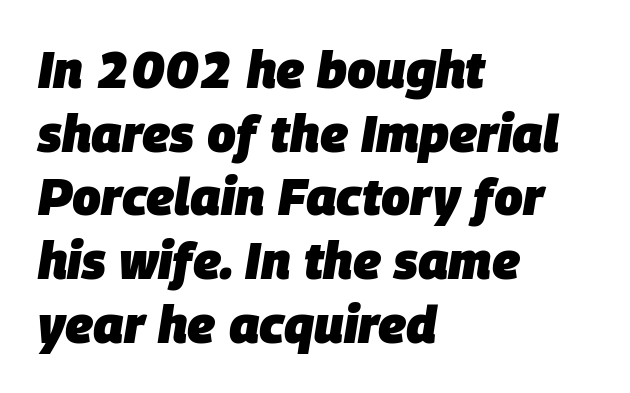
Q: Is the text bold? A: Yes.
Q: Is the text italic (slanted)? A: Yes, it leans right by about 9 degrees.
Q: Is the text underlined? A: No.
Q: How is the paragraph aligned? A: Left-aligned.
Q: Is the spacing between letters normal or unusually wide? A: Normal.
Q: Is the spacing between lines tight, normal or loose? A: Normal.
Q: Width (condensed, normal, or wide)? A: Normal.
Q: Stroke contrast? A: Low.
Q: x-height? A: Large.
Q: Monospaced? A: No.
